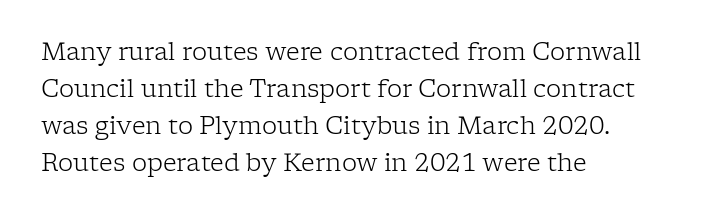
The image shows 24 px text type, upright; set left-aligned, normal line spacing (1.54x), normal letter spacing, not underlined.
